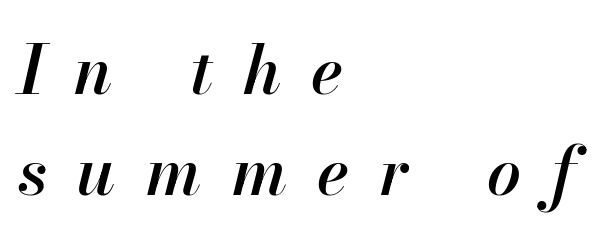
Q: Is the text bold? A: Semi-bold.
Q: Is the text italic (slanted)? A: Yes, it leans right by about 13 degrees.
Q: Is the text underlined? A: No.
Q: How is the paragraph aligned? A: Left-aligned.
Q: Is the spacing between letters normal or unusually wide? A: Unusually wide.
Q: Is the spacing between lines tight, normal or loose? A: Normal.
Q: Width (condensed, normal, or wide)? A: Normal.
Q: Stroke contrast? A: High.
Q: x-height? A: Small.
Q: Monospaced? A: No.
